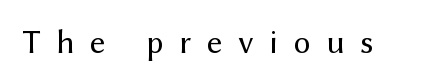
Q: Is the text bold? A: No.
Q: Is the text italic (slanted)? A: No, it is upright.
Q: Is the typeface a serif or a sans-serif typeface? A: Sans-serif.
Q: Is the text underlined? A: No.
Q: Is the spacing between letters normal or unusually wide? A: Unusually wide.
Q: Width (condensed, normal, or wide)? A: Normal.
Q: Stroke contrast? A: Medium.
Q: x-height? A: Medium.
Q: Monospaced? A: No.
